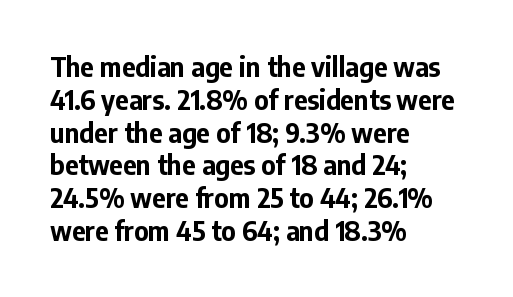
Reading down the column, the eye jumps a familiar distance to each next line. The passage shown is not underscored anywhere. Its strokes are broad and dark, the hallmark of bold type. Quick note: not italic, upright. Observe the ordinary spacing: letters are neighbours, not strangers. Line beginnings align vertically; line endings do not.
